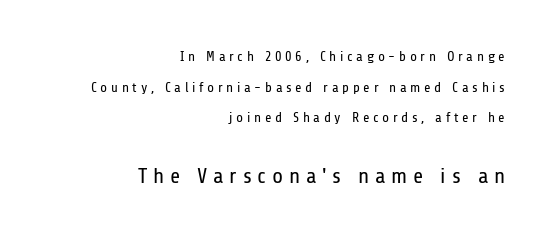
The image shows 22 px text type, upright; set right-aligned, loose line spacing (2.19x), unusually wide letter spacing (+0.26 em), not underlined; the second (bottom) block is 1.57x larger.
